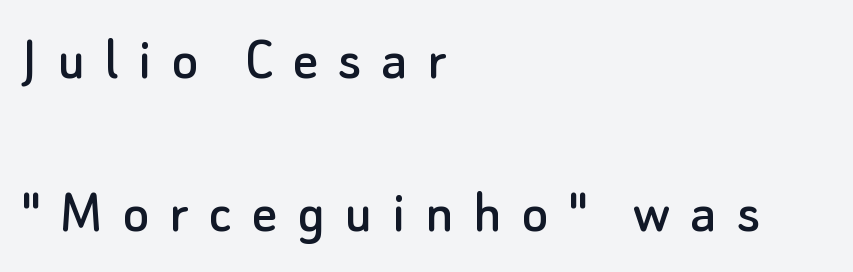
{"serif": "no", "italic": "no", "width": "normal", "stroke_contrast": "low", "x_height": "small", "monospaced": "no", "underline": "no", "align": "left", "line_spacing": "loose", "line_spacing_ratio": 2.43, "letter_spacing": "wide", "letter_spacing_em": 0.31, "glyph_px": 63}
